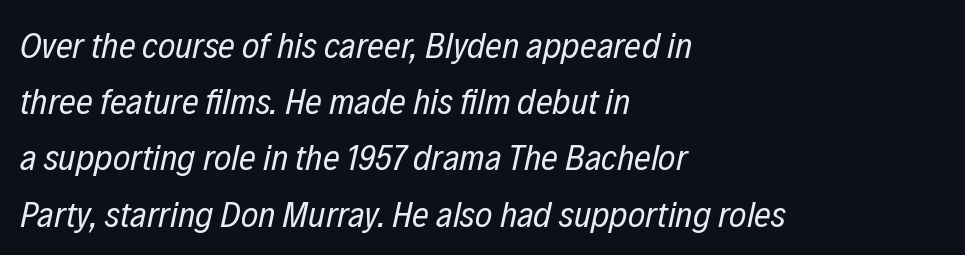
{"italic": "yes", "lean": "right", "slant_degrees": 12, "bold": "no", "weight": "regular", "width": "condensed", "stroke_contrast": "low", "x_height": "medium", "monospaced": "no", "underline": "no", "align": "left", "line_spacing": "normal", "line_spacing_ratio": 1.52, "letter_spacing": "normal", "letter_spacing_em": 0.0, "glyph_px": 37}
